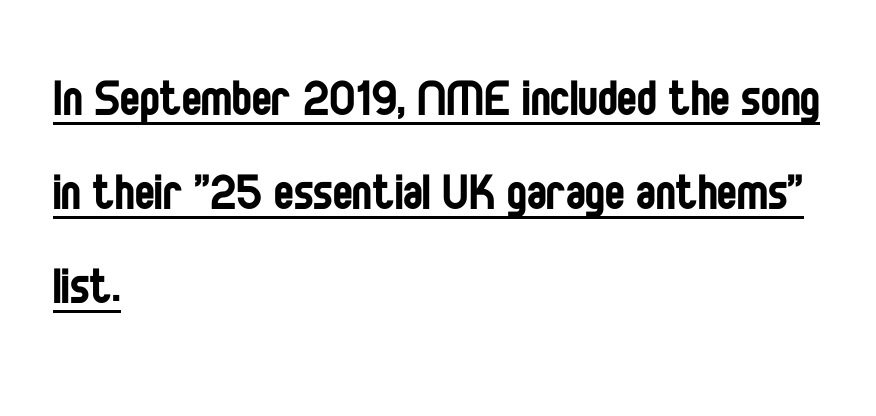
The image shows 59 px regular-weight, condensed sans-serif type, upright; set left-aligned, normal line spacing (1.59x), normal letter spacing, underlined; low stroke contrast and a large x-height.
